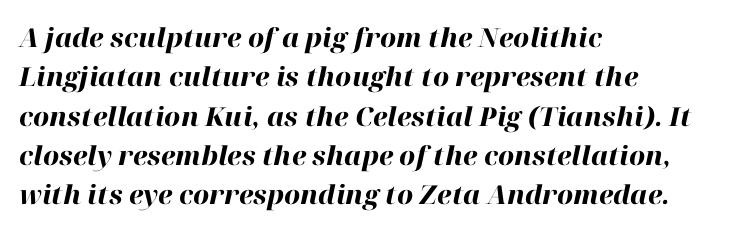
Notice how thick the strokes are: this is what a full bold looks like. Descenders are the only things crossing below the line. The rendering applies a slant to the glyphs. The ragged edge is on the right, which tells us the setting is flush left.
